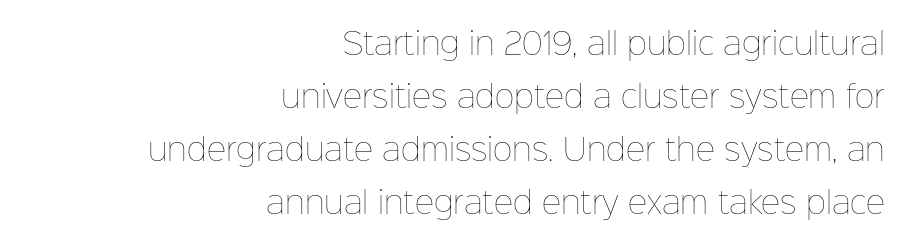
These glyphs show unthickened strokes, regular width or finer. Compared with a flush-left layout, this one pins lines to the opposite, right side. The letterforms sit shoulder to shoulder at normal distance. Quick note: not italic, upright.
